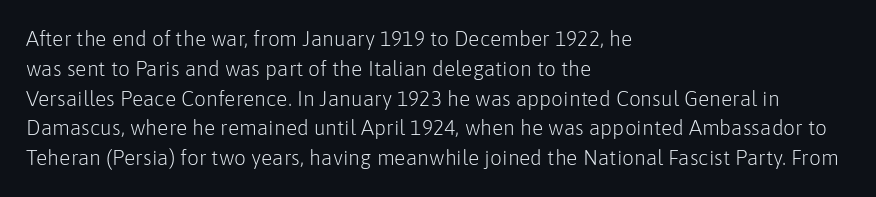
{"italic": "no", "bold": "no", "underline": "no", "align": "left", "line_spacing": "normal", "line_spacing_ratio": 1.42, "letter_spacing": "normal", "letter_spacing_em": 0.0, "glyph_px": 21}
